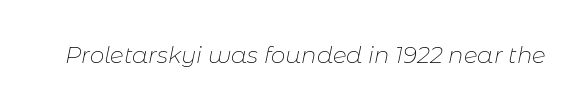
The strokes carry an ordinary text weight at most. Has an underline been added? It has not. Tracking here is standard; glyphs follow each other at the usual distance. Posture: slanted.
